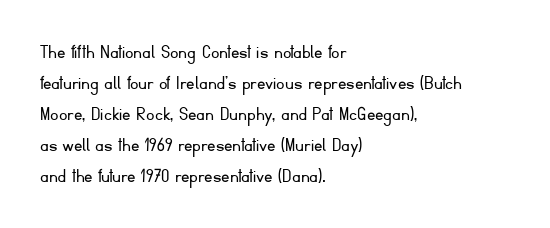
No chunkiness to these letters — they're not bold. The area under the type is left untouched. This rendering uses left alignment, leaving the right contour irregular. The font's upright variant was chosen for this text. Compared with typical body copy, the letter spacing here is the same.
